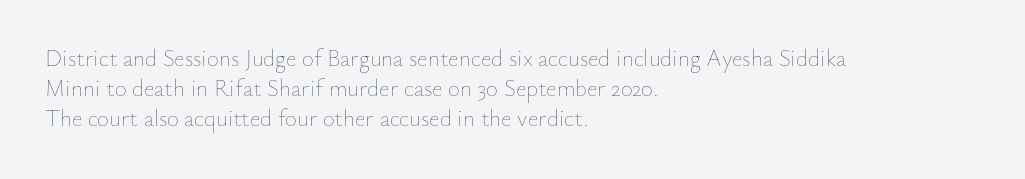
Q: Is the text bold? A: No.
Q: Is the text italic (slanted)? A: No, it is upright.
Q: Is the text underlined? A: No.
Q: How is the paragraph aligned? A: Left-aligned.
Q: Is the spacing between letters normal or unusually wide? A: Normal.
Q: Is the spacing between lines tight, normal or loose? A: Normal.
